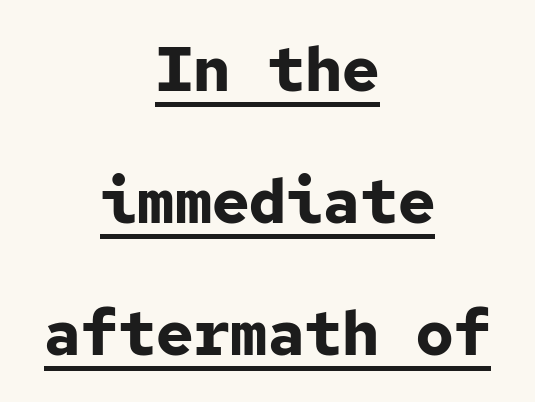
Is there any slant? The stems are plumb. Is the type bold? Yes — the strokes are clearly thick and heavy. Glance below the letters and you will spot a drawn line. Spacing between characters is what you'd get straight out of the box.
